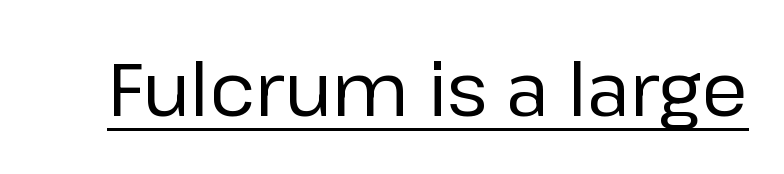
The image shows 74 px regular-weight sans-serif type, upright; set normal letter spacing, underlined; low stroke contrast and a medium x-height.
